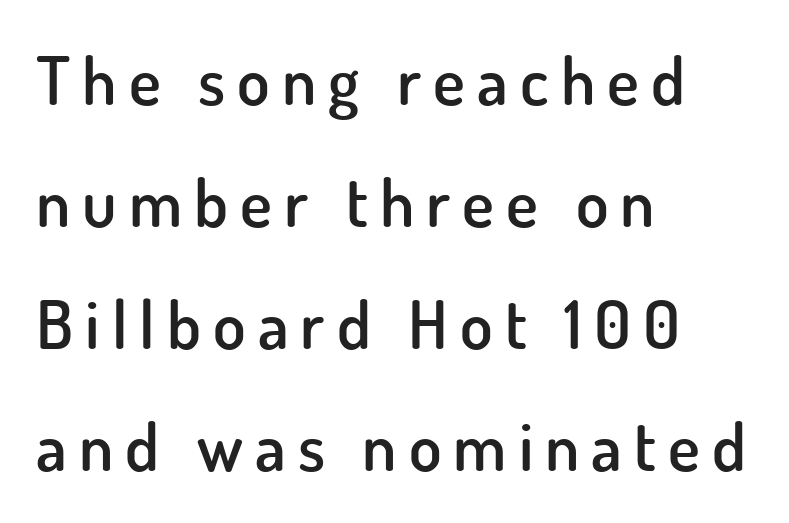
Q: Is the text bold? A: Semi-bold.
Q: Is the text italic (slanted)? A: No, it is upright.
Q: Is the typeface a serif or a sans-serif typeface? A: Sans-serif.
Q: Is the text underlined? A: No.
Q: How is the paragraph aligned? A: Left-aligned.
Q: Width (condensed, normal, or wide)? A: Normal.
Q: Stroke contrast? A: Low.
Q: x-height? A: Small.
Q: Monospaced? A: No.
